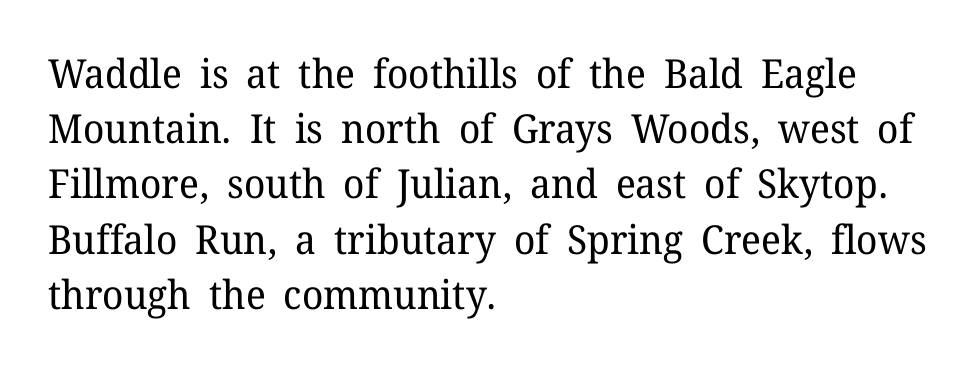
The image shows 40 px regular-weight serif type, upright; set left-aligned, normal line spacing (1.38x), normal letter spacing, not underlined; low stroke contrast and a medium x-height.
